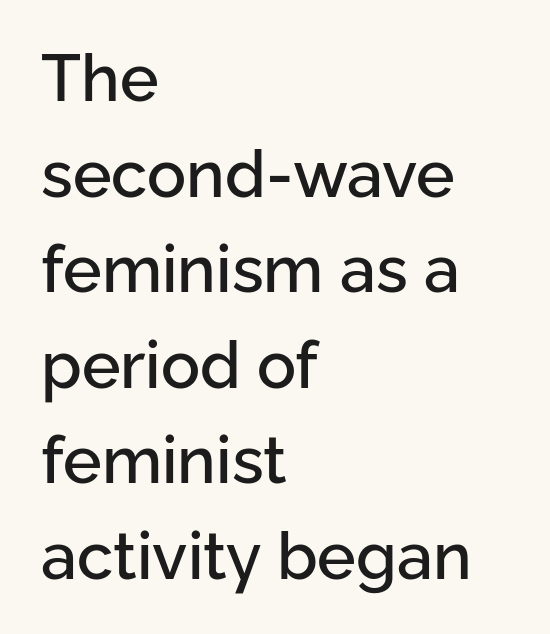
Q: Is the text italic (slanted)? A: No, it is upright.
Q: Is the typeface a serif or a sans-serif typeface? A: Sans-serif.
Q: Is the text underlined? A: No.
Q: How is the paragraph aligned? A: Left-aligned.
Q: Is the spacing between letters normal or unusually wide? A: Normal.
Q: Is the spacing between lines tight, normal or loose? A: Normal.
Q: Width (condensed, normal, or wide)? A: Normal.
Q: Stroke contrast? A: Low.
Q: x-height? A: Medium.
Q: Monospaced? A: No.
